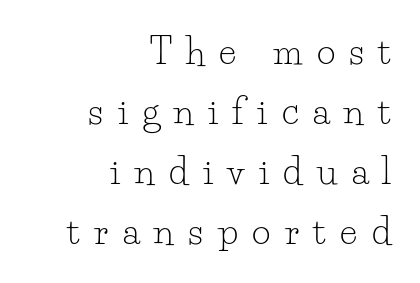
The letters are spread apart with noticeably loose tracking. Is this a heavy cut? Hardly; it is regular or lighter. Small tapered or slab feet sit at the stroke ends, so this counts as serif. Is this a fixed-width face? No — the glyphs have proportional, varying widths. Does the copy run flush right? Yes — the right margin is perfectly even.
